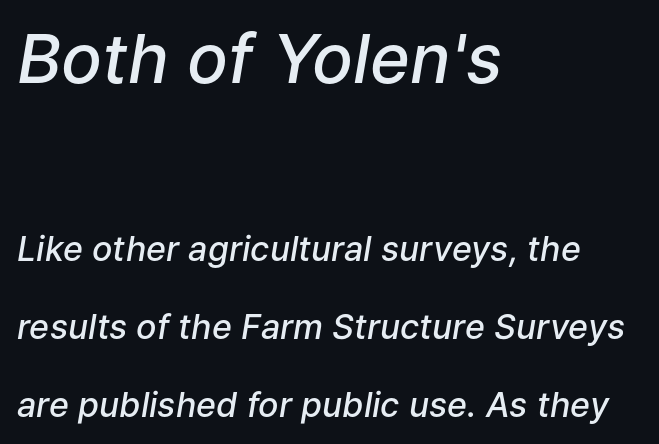
{"italic": "yes", "lean": "right", "slant_degrees": 9, "bold": "semi", "weight": "semibold", "width": "normal", "stroke_contrast": "low", "x_height": "medium", "monospaced": "no", "underline": "no", "align": "left", "line_spacing": "loose", "line_spacing_ratio": 2.3, "letter_spacing": "normal", "letter_spacing_em": 0.0, "larger_block": "first", "size_ratio": 2.0, "glyph_px": 68}
